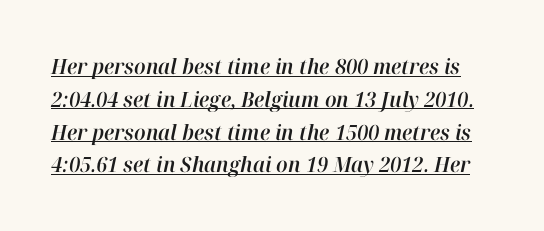
{"italic": "yes", "lean": "right", "slant_degrees": 12, "underline": "yes", "line_spacing": "normal", "line_spacing_ratio": 1.56, "letter_spacing": "normal", "letter_spacing_em": 0.0, "glyph_px": 21}
